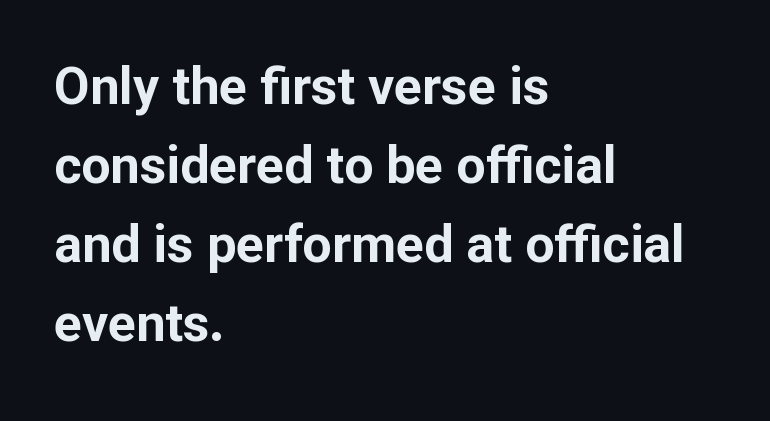
Spacing verdict: proportional, widths tailored to each character. Heavy-handed strokes throughout: this text is bold. Serif or sans? Sans — the stroke terminals are bare. Honestly, the letter spacing is just normal — you wouldn't notice it.
